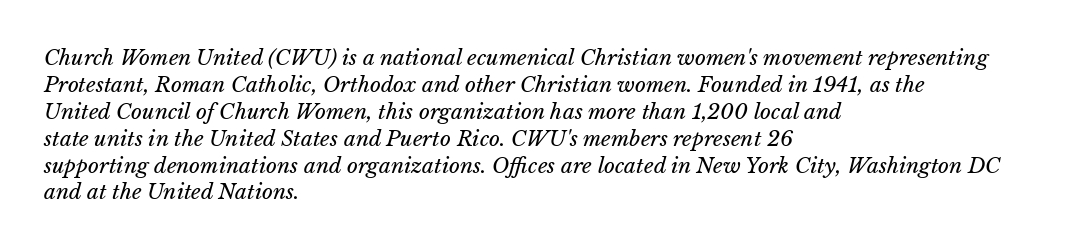
The letterforms sit shoulder to shoulder at normal distance. Slant detected: the letters are inclined. The paragraph has a hard left edge and a soft right edge. Honestly, the row spacing looks completely unremarkable. A light-to-regular cut is what we see here.
